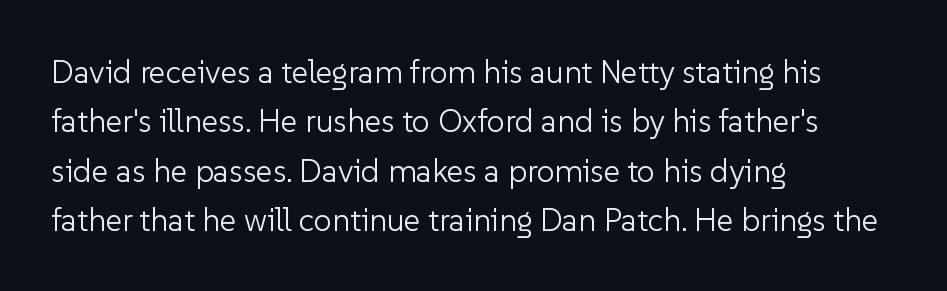
Q: Is the text bold? A: No.
Q: Is the text italic (slanted)? A: No, it is upright.
Q: Is the typeface a serif or a sans-serif typeface? A: Sans-serif.
Q: Is the text underlined? A: No.
Q: How is the paragraph aligned? A: Left-aligned.
Q: Is the spacing between letters normal or unusually wide? A: Normal.
Q: Is the spacing between lines tight, normal or loose? A: Normal.
Q: Width (condensed, normal, or wide)? A: Normal.
Q: Stroke contrast? A: Low.
Q: x-height? A: Medium.
Q: Monospaced? A: No.
